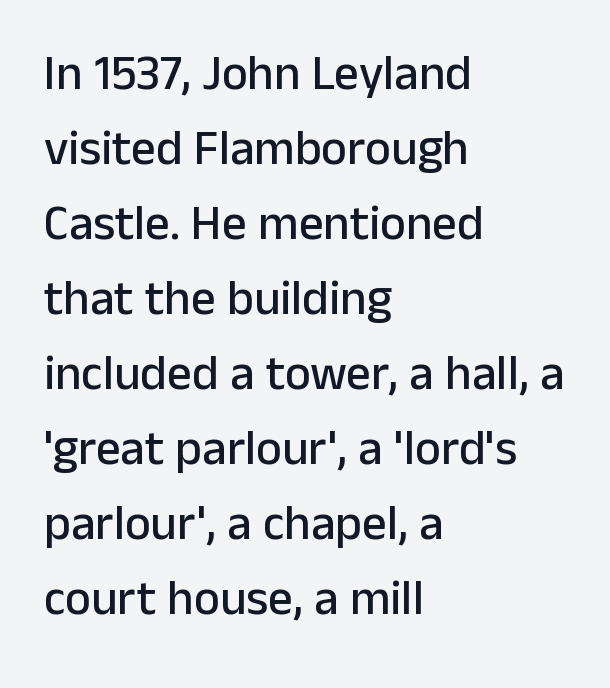
The image shows 49 px sans-serif type, upright; set left-aligned, normal line spacing (1.53x), normal letter spacing, not underlined; low stroke contrast and a medium x-height.
